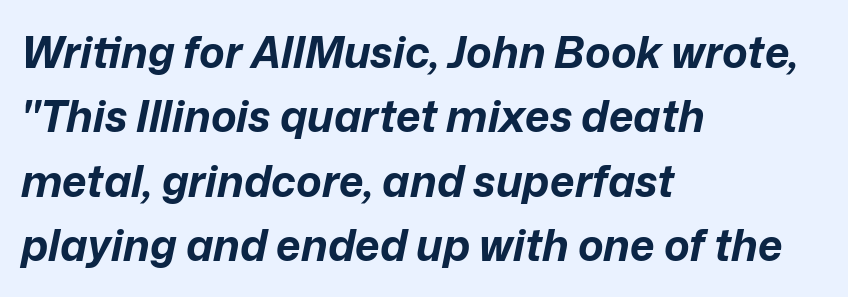
{"italic": "yes", "lean": "right", "slant_degrees": 12, "bold": "yes", "weight": "bold", "width": "normal", "stroke_contrast": "low", "x_height": "medium", "monospaced": "no", "underline": "no", "align": "left", "line_spacing": "normal", "line_spacing_ratio": 1.5, "letter_spacing": "normal", "letter_spacing_em": 0.0, "glyph_px": 43}
